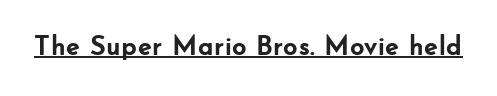
The image shows 28 px semibold sans-serif type, upright; set normal letter spacing, underlined; low stroke contrast and a small x-height.
